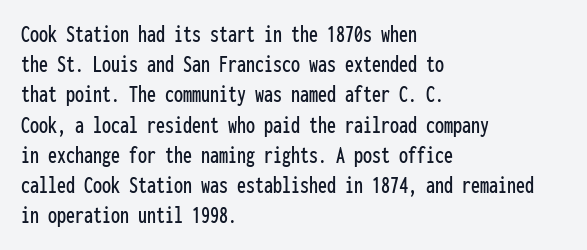
The image shows 24 px text type, upright; set left-aligned, normal line spacing (1.26x), normal letter spacing, not underlined.
